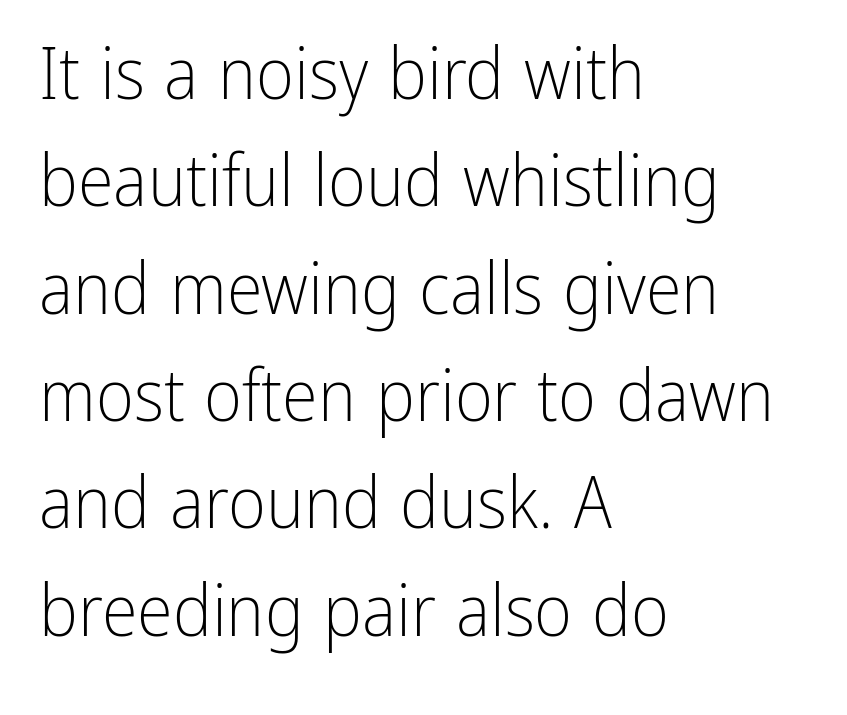
The image shows 73 px light, condensed sans-serif type, upright; set left-aligned, normal line spacing (1.47x), normal letter spacing, not underlined; low stroke contrast and a medium x-height.
